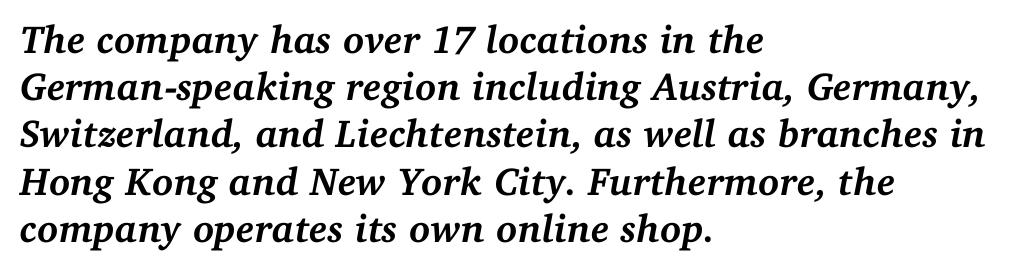
The typeface chosen for these lines features serifs. A typesetter would mark this as italic. The passage shown is not underscored anywhere. A classic flush-left, rag-right setting is used for this passage. A typesetter would call this proportional, since set widths differ per character.
